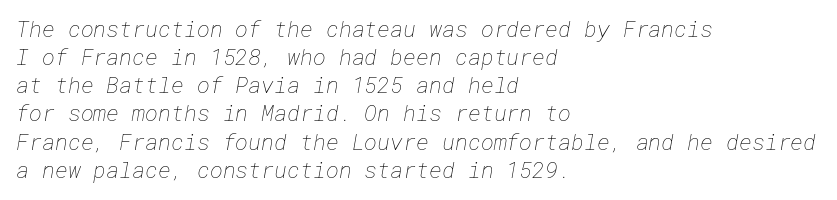
{"bold": "no", "underline": "no", "align": "left", "line_spacing": "normal", "line_spacing_ratio": 1.28, "letter_spacing": "normal", "letter_spacing_em": 0.0, "glyph_px": 22}
